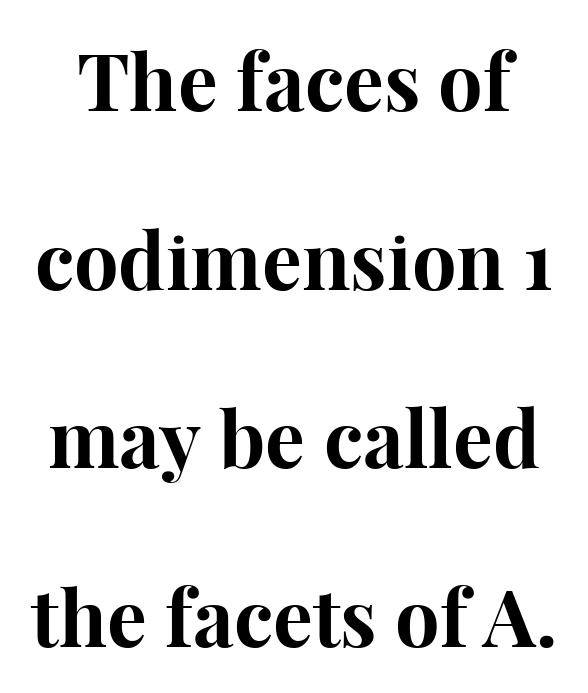
Q: Is the text bold? A: Yes.
Q: Is the text italic (slanted)? A: No, it is upright.
Q: Is the typeface a serif or a sans-serif typeface? A: Serif.
Q: Is the text underlined? A: No.
Q: Is the spacing between letters normal or unusually wide? A: Normal.
Q: Is the spacing between lines tight, normal or loose? A: Loose.
Q: Width (condensed, normal, or wide)? A: Normal.
Q: Stroke contrast? A: High.
Q: x-height? A: Medium.
Q: Monospaced? A: No.
